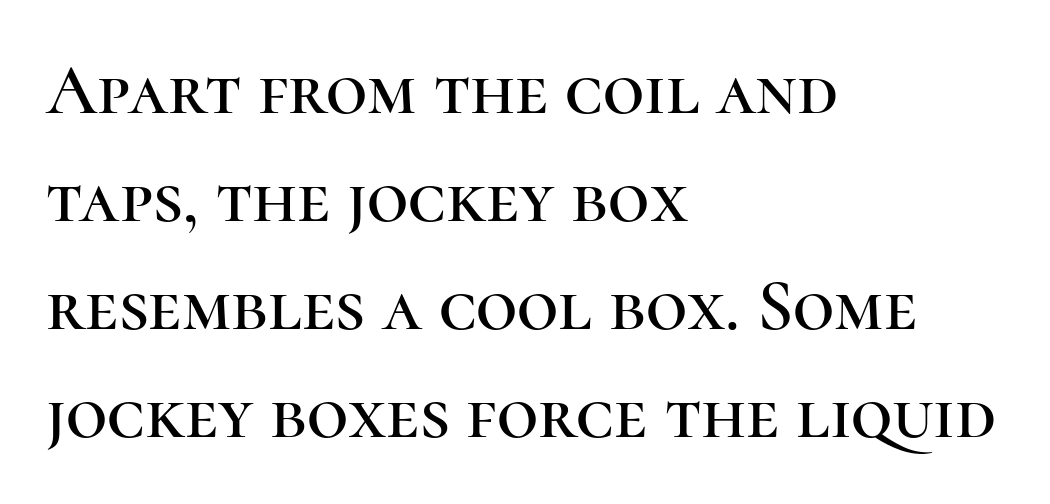
The axis of the letterforms is exactly vertical. Just letters on the line, the space beneath them empty. Each line starts at the same left margin while the right side varies. This sample keeps an unexceptional amount of space between lines. The rendering uses natural spacing where letterforms have individual widths.
